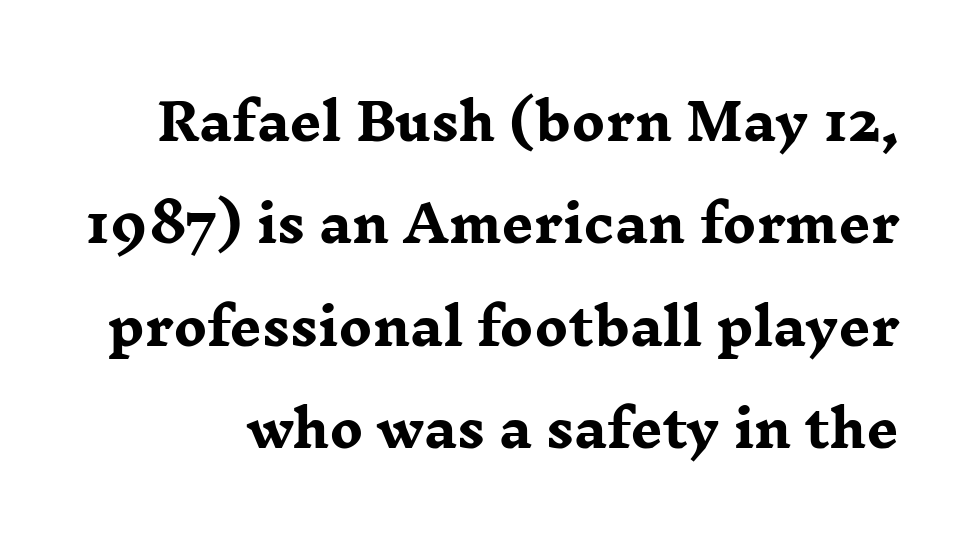
Q: Is the text bold? A: Yes.
Q: Is the text italic (slanted)? A: No, it is upright.
Q: Is the typeface a serif or a sans-serif typeface? A: Serif.
Q: Is the text underlined? A: No.
Q: Is the spacing between letters normal or unusually wide? A: Normal.
Q: Is the spacing between lines tight, normal or loose? A: Loose.
Q: Width (condensed, normal, or wide)? A: Wide.
Q: Stroke contrast? A: Low.
Q: x-height? A: Medium.
Q: Monospaced? A: No.
